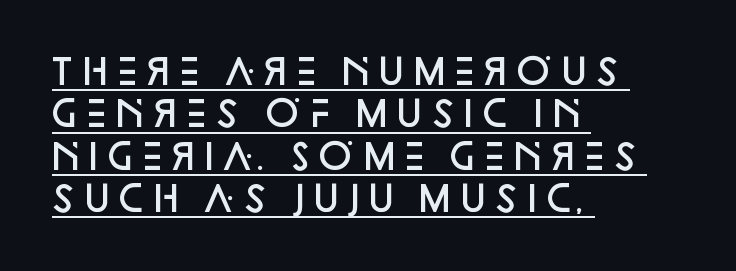
{"serif": "no", "italic": "no", "bold": "semi", "weight": "semibold", "width": "normal", "stroke_contrast": "low", "x_height": "large", "monospaced": "no", "underline": "yes", "align": "left", "line_spacing_ratio": 1.21, "letter_spacing": "normal", "letter_spacing_em": 0.0, "glyph_px": 35}
